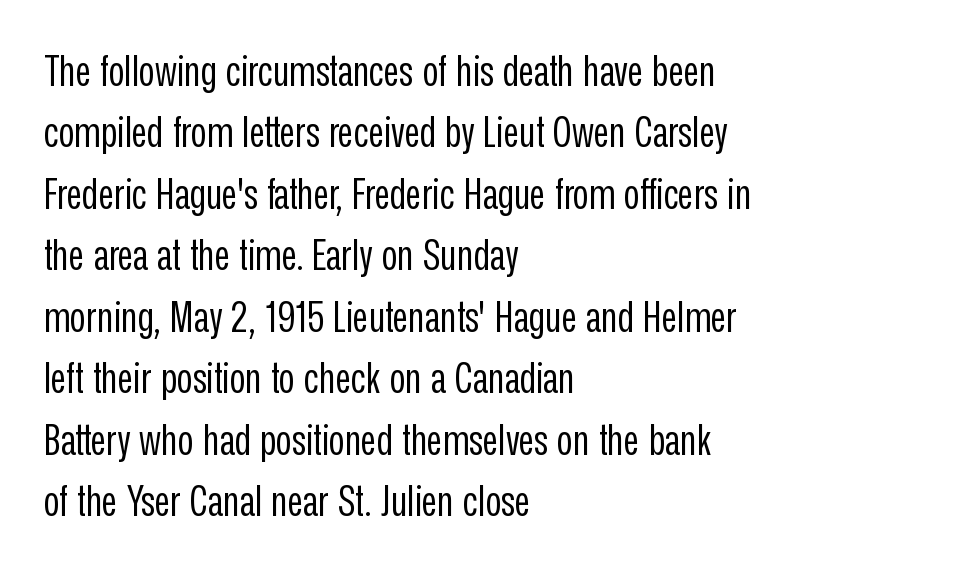
Think of a printed novel: that variable character pitch is what you see here. No word sits above an underline. Ordinary non-slanted type is in use. Does the type have serifs? No, each stem ends abruptly. Each word holds together tightly as a unit, with standard inter-letter gaps.
